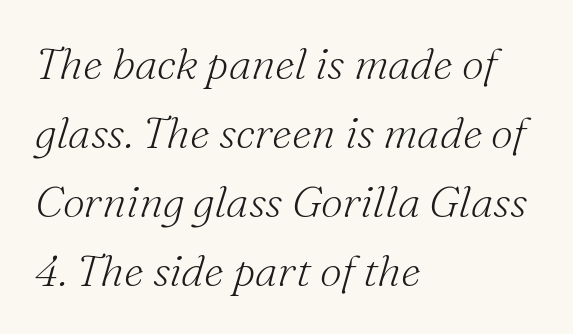
Teacher's note: observe the even left margin — that is flush-left alignment. Looking at the ascenders, they clearly lean. No extra tracking has been applied to these lines. Each letter's strokes conclude with small projecting serifs. Interline gaps are of average width in this sample.
